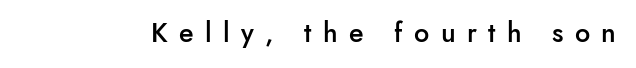
Rendered with straight, roman letterforms. These words are printed semibold, heavier than regular yet not bold. Beneath every word, the page is bare. Short note: letters widely spaced.
